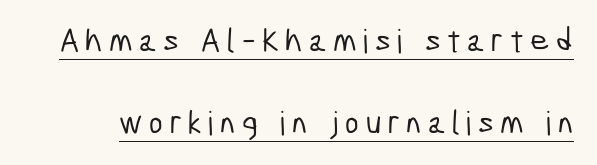
{"serif": "no", "width": "condensed", "stroke_contrast": "low", "x_height": "medium", "monospaced": "no", "underline": "yes", "line_spacing": "loose", "line_spacing_ratio": 2.5, "letter_spacing": "wide", "letter_spacing_em": 0.2, "glyph_px": 33}
